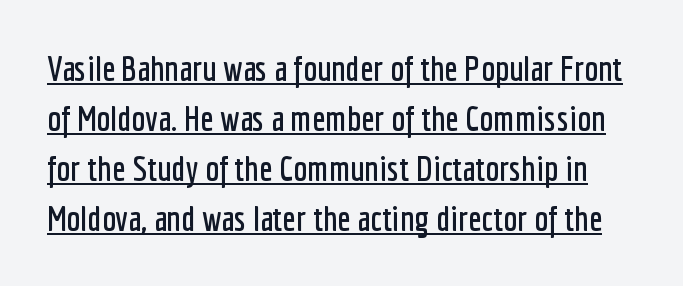
{"serif": "no", "italic": "no", "width": "condensed", "stroke_contrast": "low", "x_height": "medium", "monospaced": "no", "underline": "yes", "line_spacing": "normal", "line_spacing_ratio": 1.43, "letter_spacing": "normal", "letter_spacing_em": 0.0, "glyph_px": 35}
